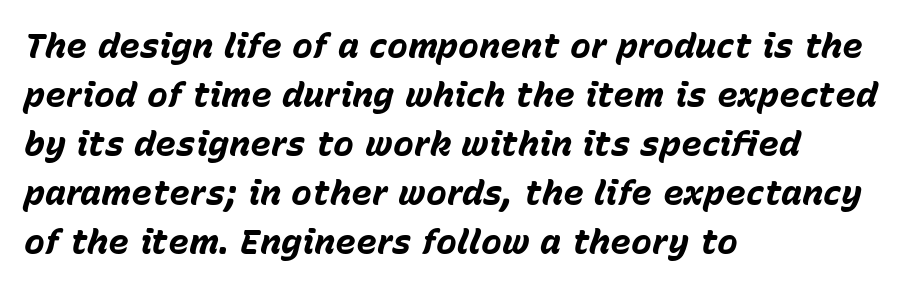
{"italic": "yes", "lean": "right", "slant_degrees": 15, "bold": "yes", "weight": "bold", "width": "normal", "stroke_contrast": "low", "x_height": "medium", "monospaced": "no", "underline": "no", "align": "left", "line_spacing": "normal", "line_spacing_ratio": 1.4, "letter_spacing": "normal", "letter_spacing_em": 0.0, "glyph_px": 35}
